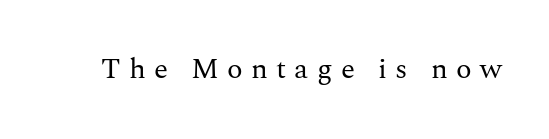
{"serif": "yes", "italic": "no", "bold": "no", "weight": "regular", "width": "normal", "stroke_contrast": "medium", "x_height": "medium", "monospaced": "no", "underline": "no", "letter_spacing": "wide", "letter_spacing_em": 0.28, "glyph_px": 29}
